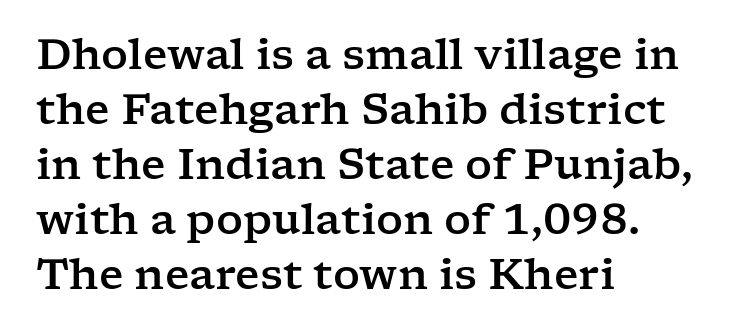
{"serif": "yes", "italic": "no", "width": "wide", "stroke_contrast": "low", "x_height": "medium", "monospaced": "no", "underline": "no", "align": "left", "line_spacing": "normal", "line_spacing_ratio": 1.31, "letter_spacing": "normal", "letter_spacing_em": 0.0, "glyph_px": 42}
